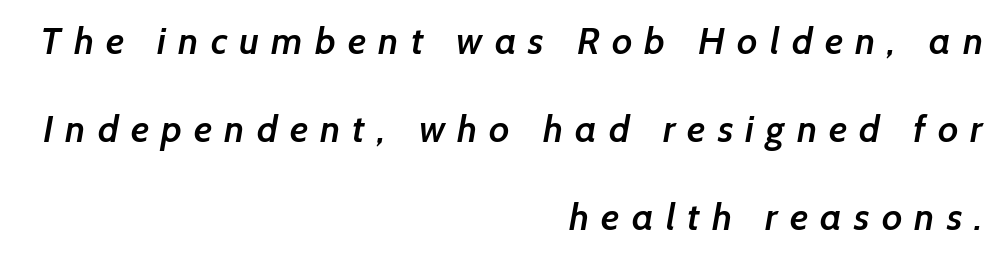
Q: Is the text bold? A: Semi-bold.
Q: Is the typeface a serif or a sans-serif typeface? A: Sans-serif.
Q: Is the text underlined? A: No.
Q: How is the paragraph aligned? A: Right-aligned.
Q: Is the spacing between letters normal or unusually wide? A: Unusually wide.
Q: Is the spacing between lines tight, normal or loose? A: Loose.
Q: Width (condensed, normal, or wide)? A: Normal.
Q: Stroke contrast? A: Low.
Q: x-height? A: Medium.
Q: Monospaced? A: No.
